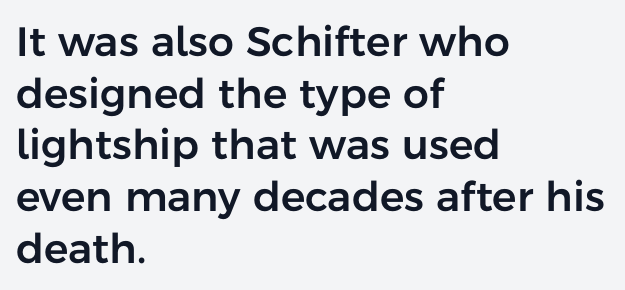
{"serif": "no", "italic": "no", "width": "normal", "stroke_contrast": "low", "x_height": "medium", "monospaced": "no", "underline": "no", "align": "left", "line_spacing": "normal", "line_spacing_ratio": 1.26, "letter_spacing": "normal", "letter_spacing_em": 0.0, "glyph_px": 41}
